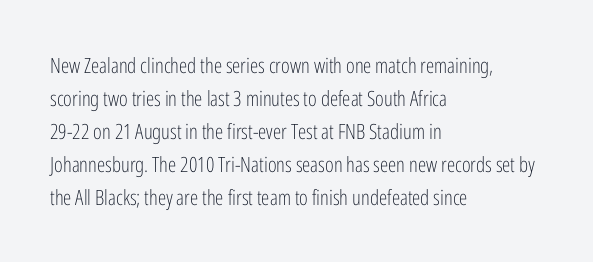
{"italic": "no", "bold": "no", "underline": "no", "align": "left", "line_spacing": "normal", "line_spacing_ratio": 1.57, "letter_spacing": "normal", "letter_spacing_em": 0.0, "glyph_px": 21}
